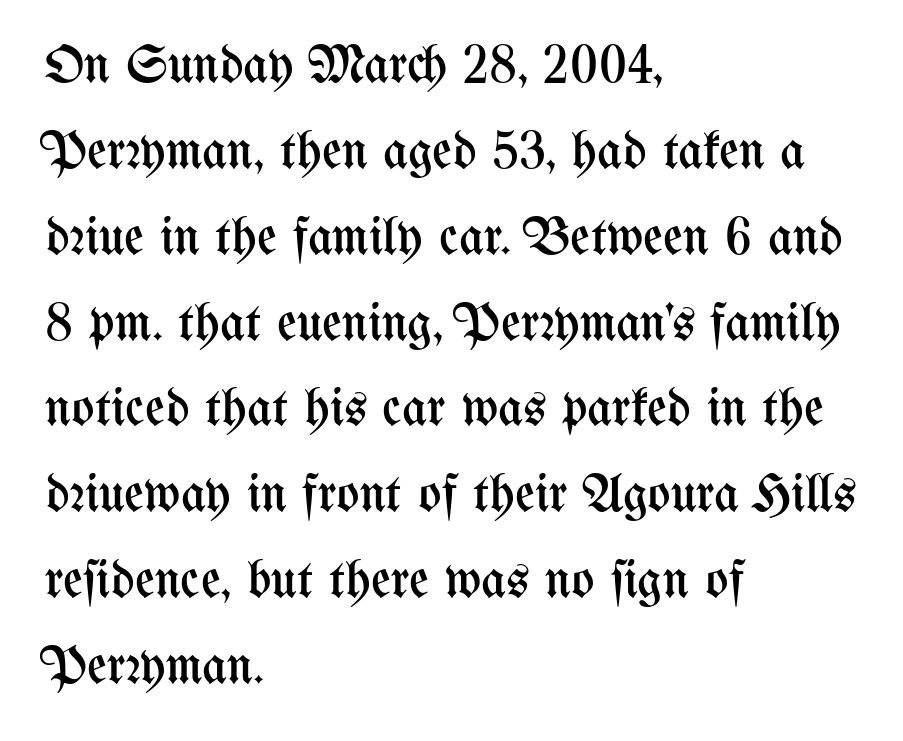
{"italic": "no", "bold": "no", "weight": "regular", "width": "condensed", "stroke_contrast": "medium", "x_height": "medium", "monospaced": "no", "underline": "no", "align": "left", "line_spacing": "normal", "line_spacing_ratio": 1.59, "letter_spacing": "normal", "letter_spacing_em": 0.0, "glyph_px": 54}
